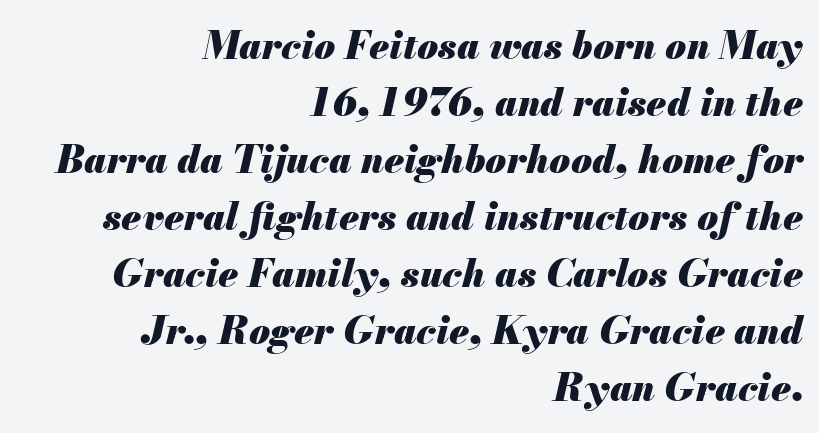
These lines were composed using italics. Horizontal bands of white between lines are of average thickness. Tracking value appears to be zero — textbook default spacing. Note the varied advance widths — an 'i' is clearly narrower than an 'm'.
